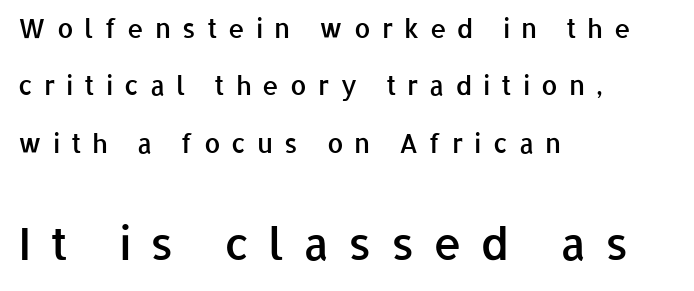
{"serif": "no", "italic": "no", "bold": "semi", "weight": "semibold", "width": "normal", "stroke_contrast": "low", "x_height": "medium", "monospaced": "no", "underline": "no", "align": "left", "line_spacing": "loose", "line_spacing_ratio": 2.21, "letter_spacing": "wide", "letter_spacing_em": 0.42, "larger_block": "second", "size_ratio": 1.73, "glyph_px": 45}
